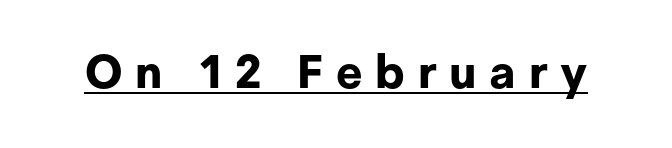
The image shows 46 px bold sans-serif type, upright; set unusually wide letter spacing (+0.28 em), underlined; low stroke contrast and a medium x-height.
